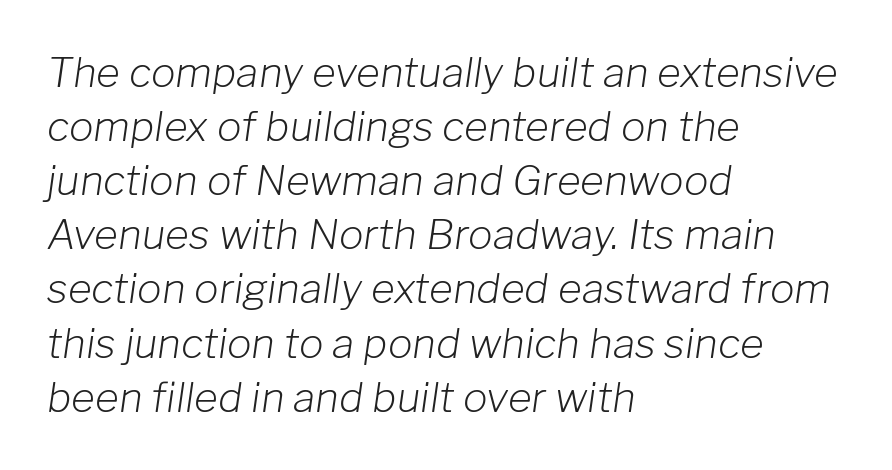
Q: Is the text bold? A: No.
Q: Is the text italic (slanted)? A: Yes, it leans right by about 8 degrees.
Q: Is the text underlined? A: No.
Q: How is the paragraph aligned? A: Left-aligned.
Q: Is the spacing between letters normal or unusually wide? A: Normal.
Q: Is the spacing between lines tight, normal or loose? A: Normal.
Q: Width (condensed, normal, or wide)? A: Normal.
Q: Stroke contrast? A: Low.
Q: x-height? A: Medium.
Q: Monospaced? A: No.
